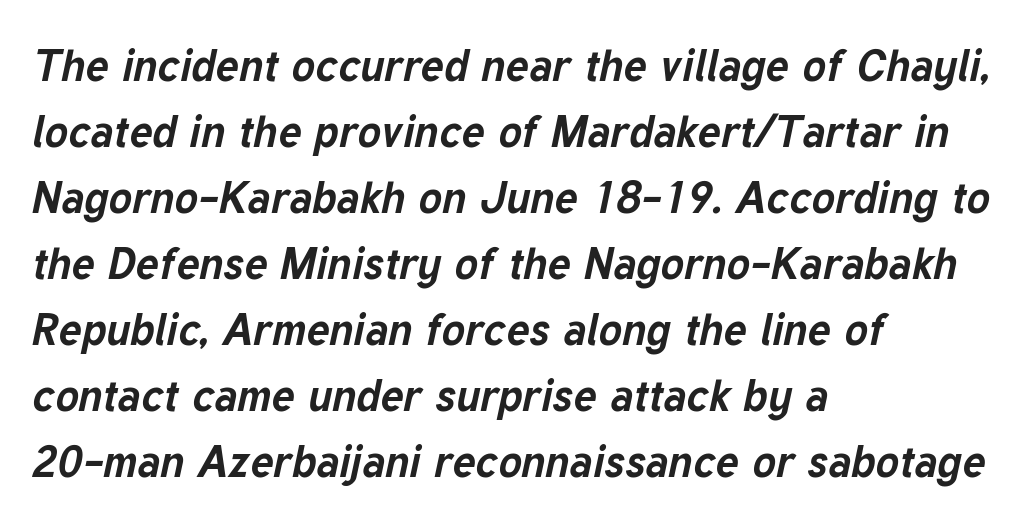
The image shows 44 px bold type, italic (leaning right); set left-aligned, normal line spacing (1.5x), normal letter spacing, not underlined; low stroke contrast and a medium x-height.
